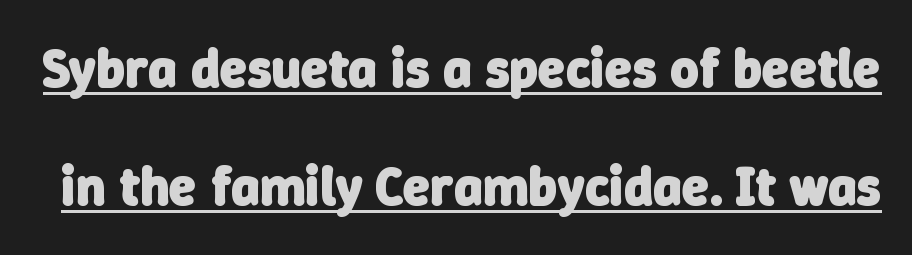
The image shows 55 px heavy sans-serif type; set loose line spacing (2.15x), normal letter spacing, underlined; low stroke contrast and a medium x-height.
